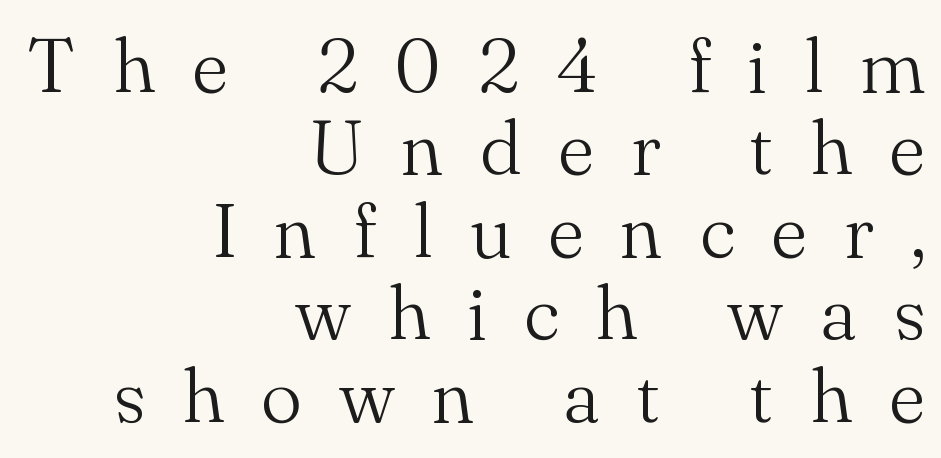
Every stem runs plumb, perpendicular to the baseline. Horizontally, the lines are justified to the trailing edge only. Any mark beneath the type? The region is blank. This rendering widens character spacing well past its baseline value.
